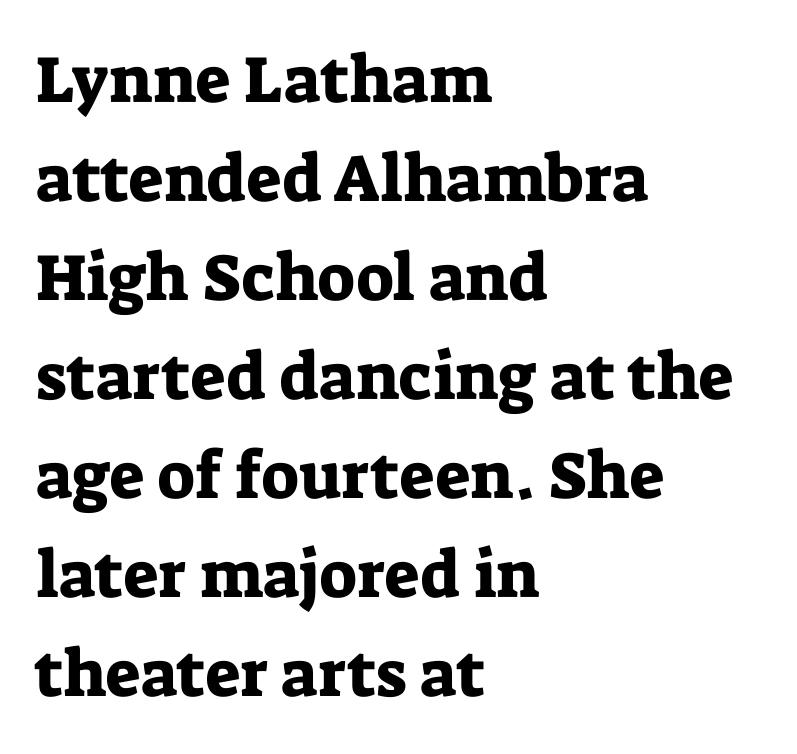
{"serif": "yes", "italic": "no", "width": "normal", "stroke_contrast": "low", "x_height": "medium", "monospaced": "no", "underline": "no", "align": "left", "line_spacing": "normal", "line_spacing_ratio": 1.5, "letter_spacing": "normal", "letter_spacing_em": 0.0, "glyph_px": 66}
